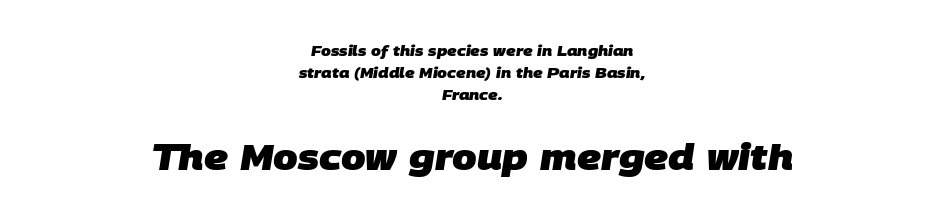
{"serif": "no", "bold": "yes", "weight": "heavy", "width": "normal", "stroke_contrast": "low", "x_height": "large", "monospaced": "no", "underline": "no", "align": "center", "line_spacing": "normal", "line_spacing_ratio": 1.58, "letter_spacing": "normal", "letter_spacing_em": 0.0, "larger_block": "second", "size_ratio": 2.5, "glyph_px": 35}
